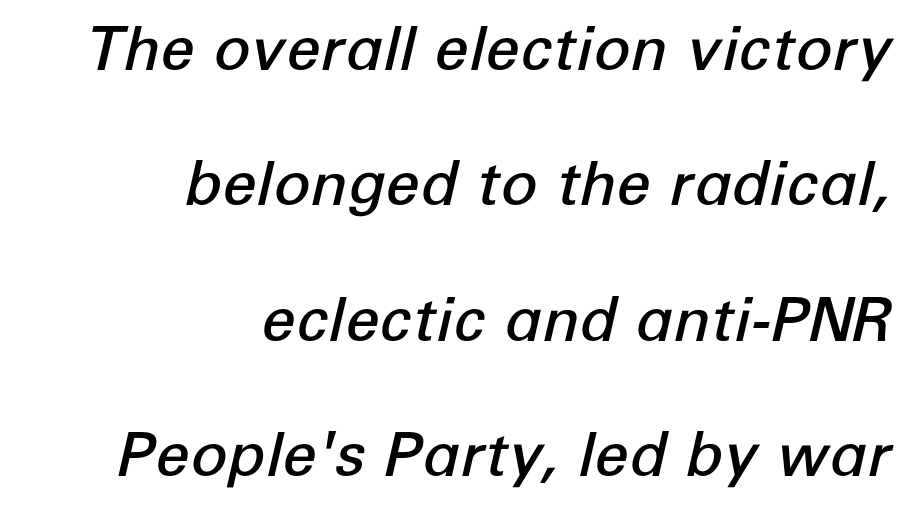
{"italic": "yes", "lean": "right", "slant_degrees": 12, "bold": "semi", "weight": "semibold", "width": "normal", "stroke_contrast": "low", "x_height": "medium", "monospaced": "no", "underline": "no", "align": "right", "line_spacing": "loose", "line_spacing_ratio": 2.22, "letter_spacing": "normal", "letter_spacing_em": 0.0, "glyph_px": 61}
